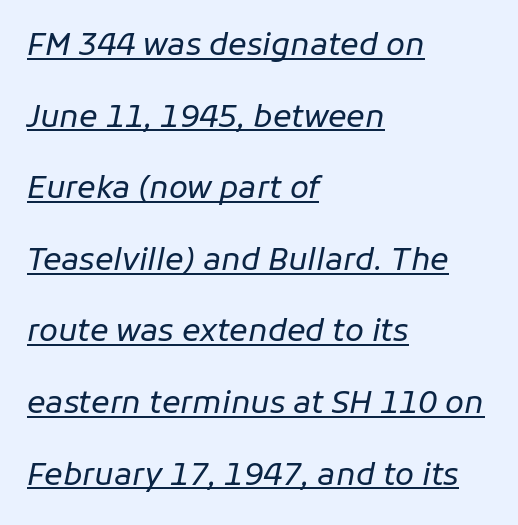
The image shows 31 px regular-weight type, italic (leaning right); set left-aligned, loose line spacing (2.31x), normal letter spacing, underlined; low stroke contrast and a medium x-height.
